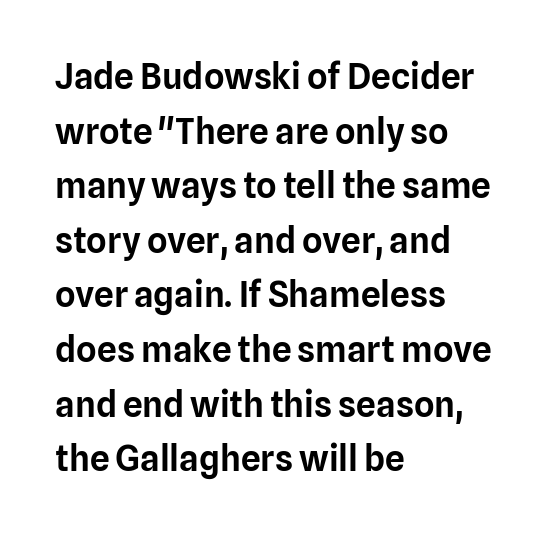
{"serif": "no", "italic": "no", "width": "normal", "stroke_contrast": "low", "x_height": "medium", "monospaced": "no", "underline": "no", "align": "left", "line_spacing": "normal", "line_spacing_ratio": 1.56, "letter_spacing": "normal", "letter_spacing_em": 0.0, "glyph_px": 35}
